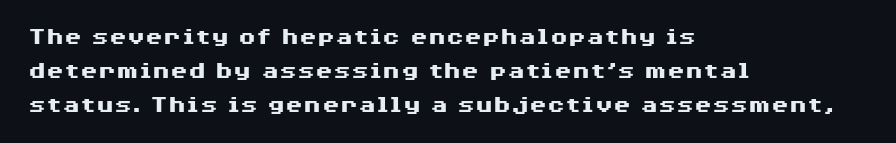
The image shows 26 px bold type, upright; set left-aligned, normal line spacing (1.3x), normal letter spacing, not underlined.
